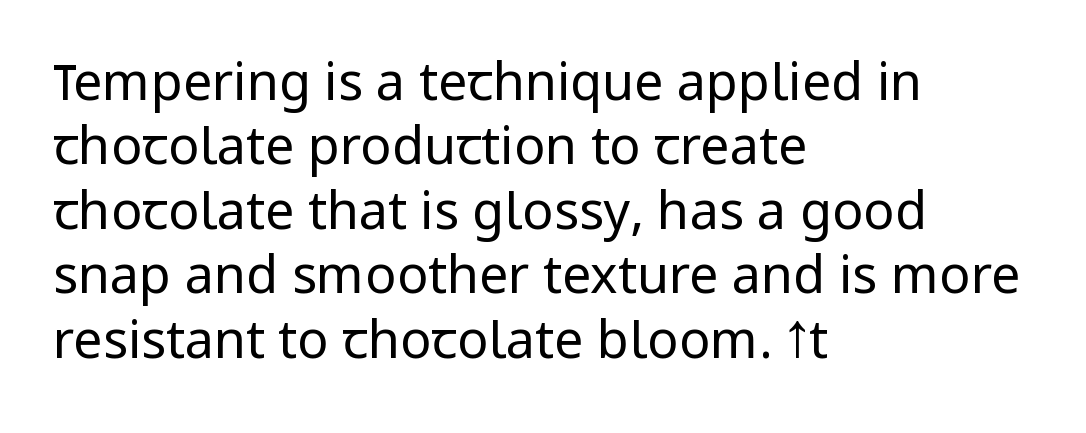
The image shows 52 px regular-weight sans-serif type, upright; set left-aligned, line spacing 1.24x, normal letter spacing, not underlined; low stroke contrast and a medium x-height.
